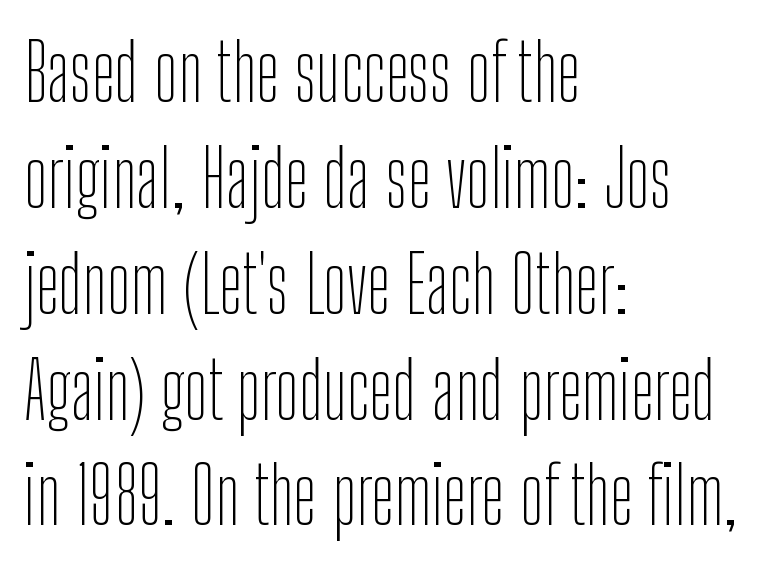
{"serif": "no", "italic": "no", "bold": "no", "weight": "thin", "width": "condensed", "stroke_contrast": "low", "x_height": "medium", "monospaced": "no", "underline": "no", "align": "left", "line_spacing": "normal", "line_spacing_ratio": 1.34, "letter_spacing": "normal", "letter_spacing_em": 0.0, "glyph_px": 79}
